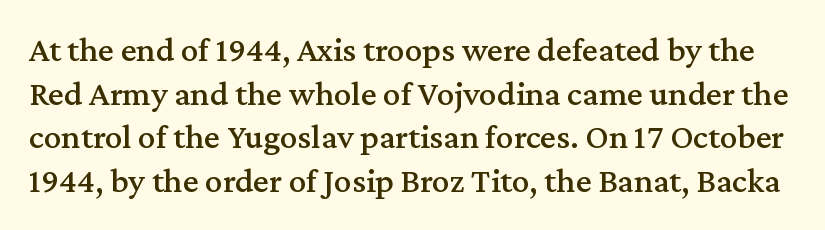
Check under the words: just untouched page. The axis of the letterforms is exactly vertical. The vertical gap from one line to the next is medium. A typesetter would label this face a serif.
